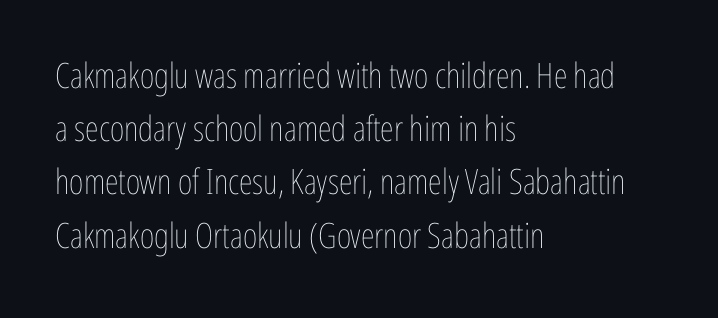
Q: Is the text bold? A: No.
Q: Is the text italic (slanted)? A: No, it is upright.
Q: Is the text underlined? A: No.
Q: How is the paragraph aligned? A: Left-aligned.
Q: Is the spacing between letters normal or unusually wide? A: Normal.
Q: Is the spacing between lines tight, normal or loose? A: Normal.
Q: Width (condensed, normal, or wide)? A: Condensed.
Q: Stroke contrast? A: Low.
Q: x-height? A: Medium.
Q: Monospaced? A: No.
